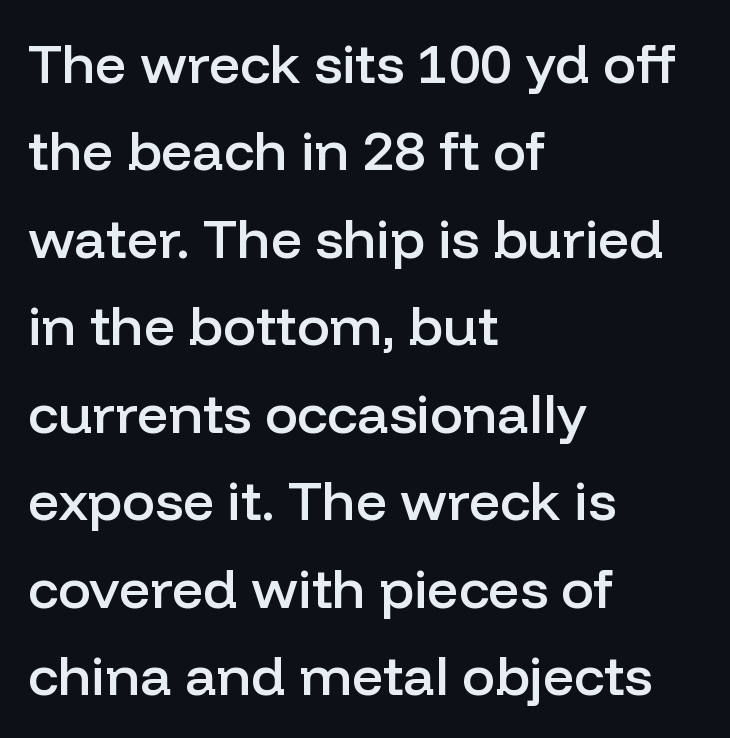
Whoever set this chose a conventional vertical rhythm. Descenders are the only things crossing below the line. The line texture is even and compact thanks to regular tracking. Style check: upright. The glyphs have the mass of a demibold cut, below bold. These lines are composed in type without serifs.
